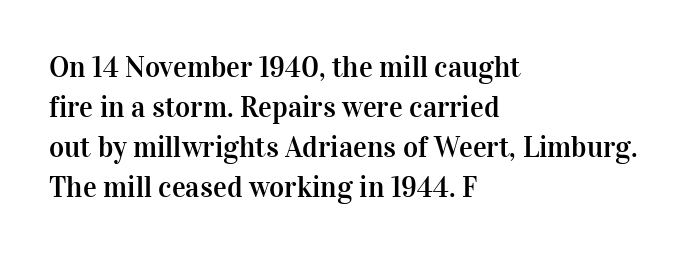
{"serif": "yes", "italic": "no", "width": "normal", "stroke_contrast": "high", "x_height": "medium", "monospaced": "no", "underline": "no", "align": "left", "line_spacing": "normal", "line_spacing_ratio": 1.38, "letter_spacing": "normal", "letter_spacing_em": 0.0, "glyph_px": 29}
